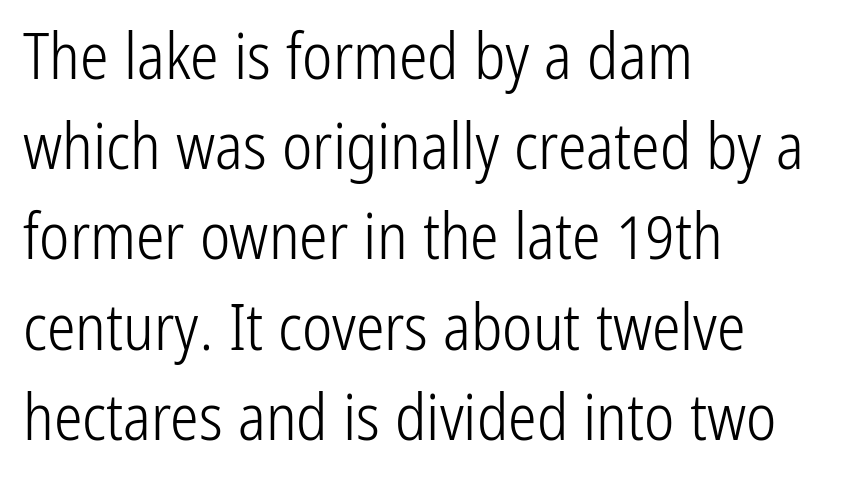
The typesetter chose a ragged-right arrangement here. Unlike a traditional serif, this face leaves its strokes unadorned. A light-to-regular cut is what we see here. The leading is moderate, giving the passage an even texture. Looks like regular typesetting: each glyph gets only the width it needs.
